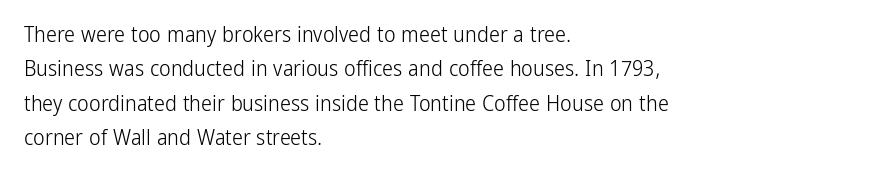
{"italic": "no", "bold": "no", "underline": "no", "align": "left", "line_spacing": "normal", "line_spacing_ratio": 1.56, "letter_spacing": "normal", "letter_spacing_em": 0.0, "glyph_px": 22}
